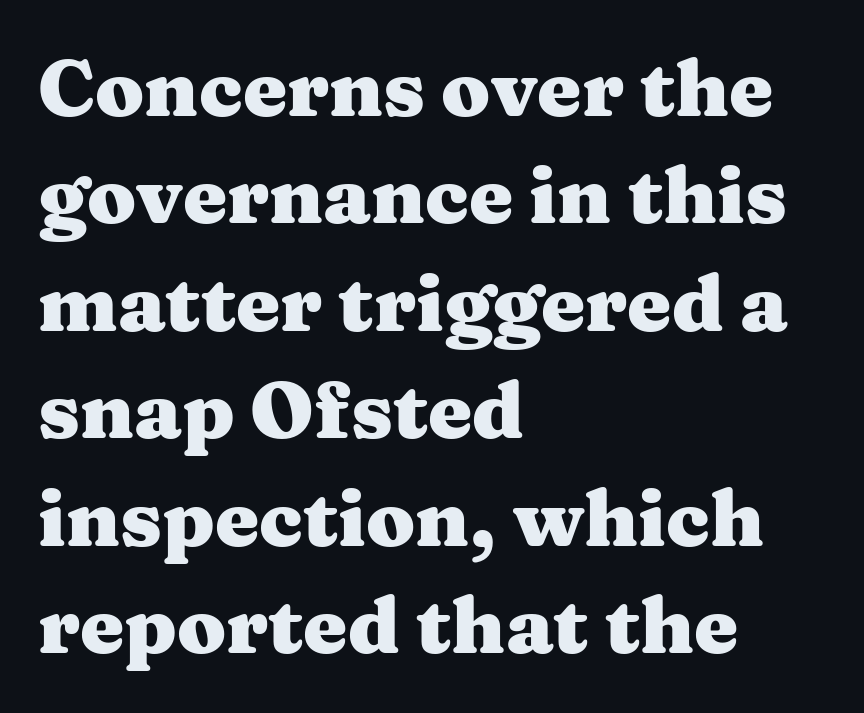
Rule under the text: the space is simply empty. Little horizontal feet cap the strokes, marking this as serif type. You could not count columns in this text — the font is proportionally spaced. These lines keep a tight, regular rhythm from letter to letter. This sample is left-justified, so line endings fall wherever the words run out. The passage shown stacks its lines at a standard gap.
